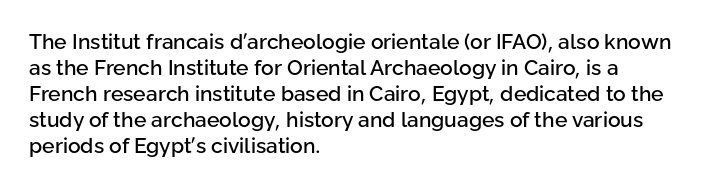
The typesetter chose a ragged-right arrangement here. The type sits square on the baseline with zero lean. There is no visible air inserted between adjacent glyphs. Has an underline been added? It has not.
